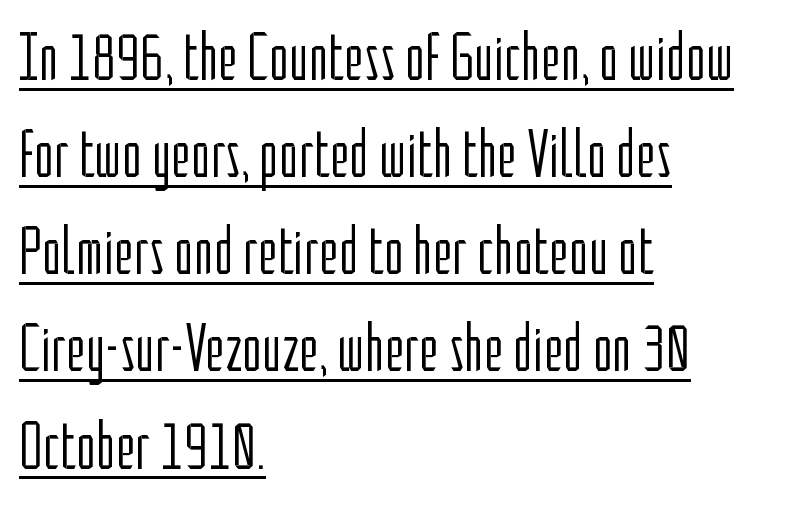
Q: Is the text bold? A: No.
Q: Is the text italic (slanted)? A: No, it is upright.
Q: Is the typeface a serif or a sans-serif typeface? A: Sans-serif.
Q: Is the text underlined? A: Yes.
Q: How is the paragraph aligned? A: Left-aligned.
Q: Is the spacing between letters normal or unusually wide? A: Normal.
Q: Is the spacing between lines tight, normal or loose? A: Normal.
Q: Width (condensed, normal, or wide)? A: Condensed.
Q: Stroke contrast? A: Low.
Q: x-height? A: Medium.
Q: Monospaced? A: No.
